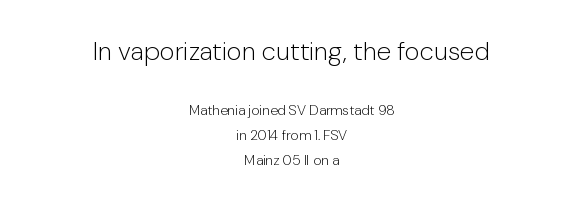
A student would notice the top passage is typeset larger than what follows. Every row of glyphs is offset so its center matches the block's center. Is the letter spacing exaggerated? No — it looks like the ordinary default. The strokes are not fattened; the text isn't bold. A clean baseline with only descenders dipping below it.
